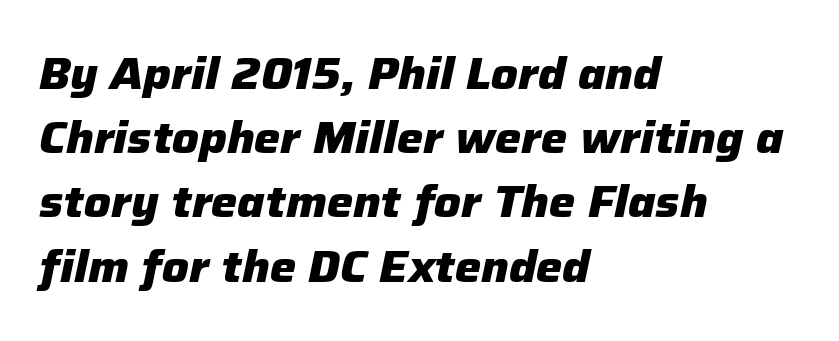
{"italic": "yes", "lean": "right", "slant_degrees": 12, "bold": "yes", "weight": "heavy", "width": "normal", "stroke_contrast": "low", "x_height": "medium", "monospaced": "no", "underline": "no", "align": "left", "line_spacing": "normal", "line_spacing_ratio": 1.46, "letter_spacing": "normal", "letter_spacing_em": 0.0, "glyph_px": 44}
